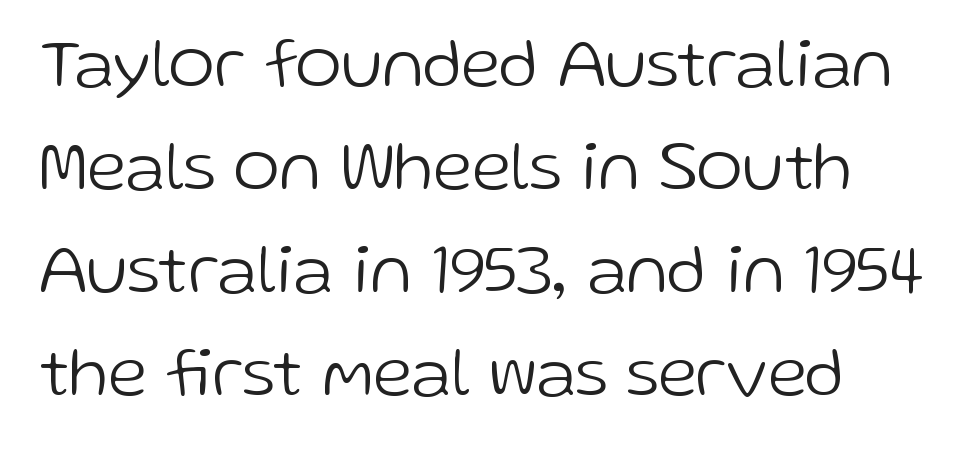
The image shows 70 px light sans-serif type, upright; set left-aligned, normal line spacing (1.47x), normal letter spacing, not underlined; low stroke contrast and a medium x-height.
